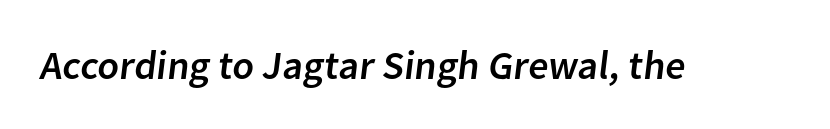
The face used here is proportionally spaced, like ordinary book or web type. The letters carry no serifs — their stems end cleanly without finishing strokes. Each row of text sits above clean, open space. The tracking reads as untouched default to a designer's eye.
